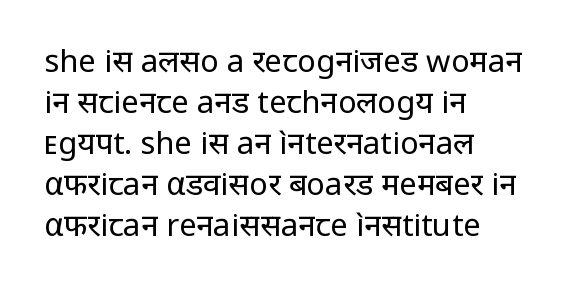
Vertical stems look standard width or narrower in stroke. Spacing verdict: proportional, widths tailored to each character. What stands out about the letter spacing? Nothing — it is the standard amount. This rendering employs a face without finishing strokes, i.e., a sans-serif. The string is rendered with underlining switched off.
